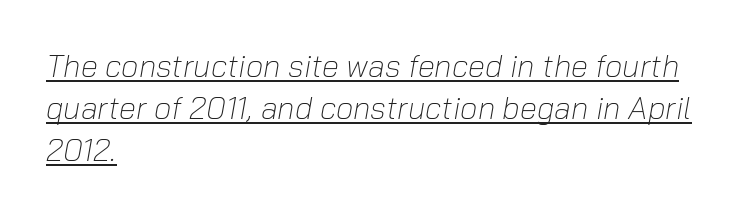
Observe the lean: these are italic letterforms. You could call the tracking neutral — neither tight nor loose. The ragged edge is on the right, which tells us the setting is flush left. Stroke thickness stays within the range of a standard reading face or lighter. Whoever set this chose a conventional vertical rhythm. These lines are rendered in a variable-pitch font.
